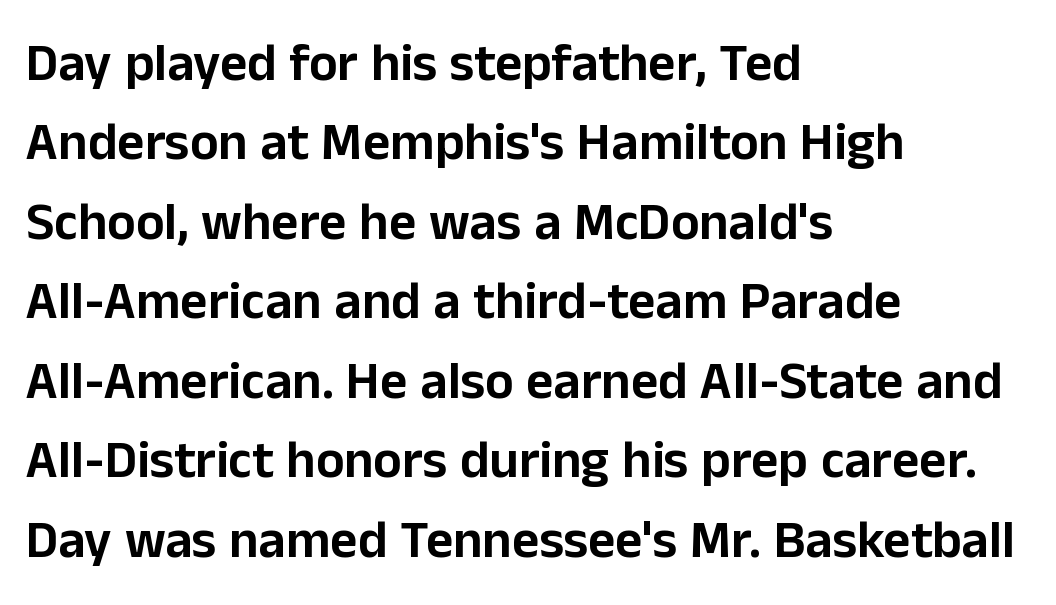
The image shows 53 px sans-serif type, upright; set left-aligned, normal line spacing (1.5x), normal letter spacing, not underlined; low stroke contrast and a medium x-height.
